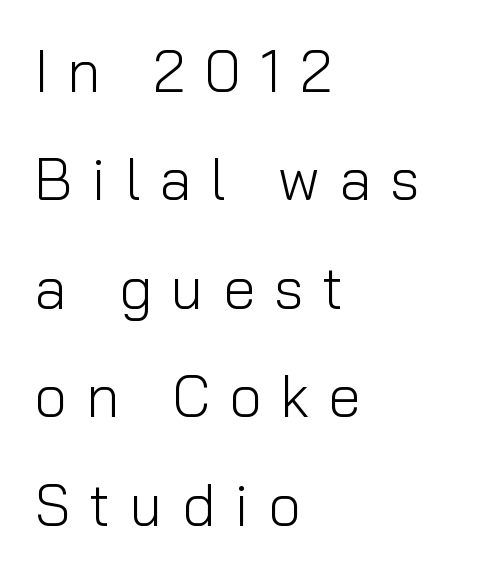
The image shows 58 px light sans-serif type, upright; set left-aligned, line spacing 1.87x, unusually wide letter spacing (+0.33 em), not underlined; low stroke contrast and a medium x-height.
